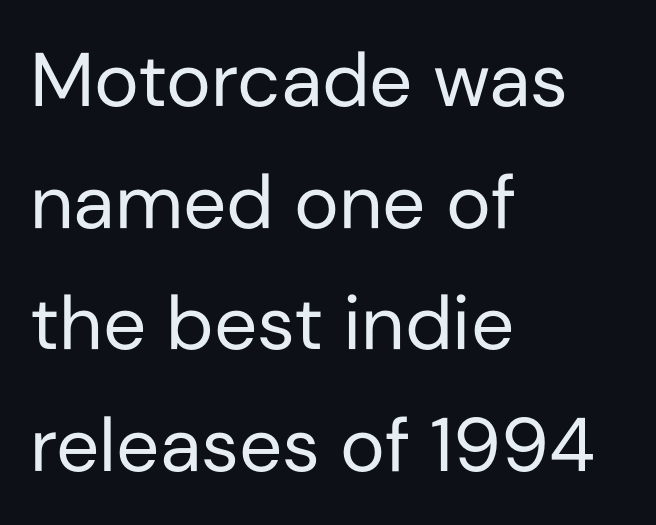
Q: Is the text bold? A: No.
Q: Is the text italic (slanted)? A: No, it is upright.
Q: Is the typeface a serif or a sans-serif typeface? A: Sans-serif.
Q: Is the text underlined? A: No.
Q: How is the paragraph aligned? A: Left-aligned.
Q: Is the spacing between letters normal or unusually wide? A: Normal.
Q: Is the spacing between lines tight, normal or loose? A: Normal.
Q: Width (condensed, normal, or wide)? A: Normal.
Q: Stroke contrast? A: Low.
Q: x-height? A: Medium.
Q: Monospaced? A: No.
